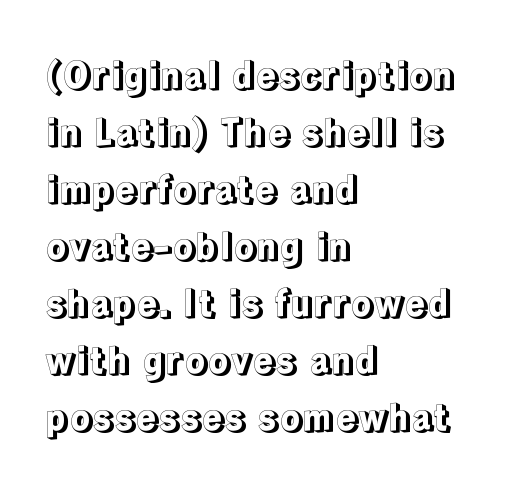
Q: Is the text italic (slanted)? A: No, it is upright.
Q: Is the text underlined? A: No.
Q: How is the paragraph aligned? A: Left-aligned.
Q: Is the spacing between letters normal or unusually wide? A: Normal.
Q: Is the spacing between lines tight, normal or loose? A: Normal.
Q: Width (condensed, normal, or wide)? A: Normal.
Q: x-height? A: Medium.
Q: Monospaced? A: No.
